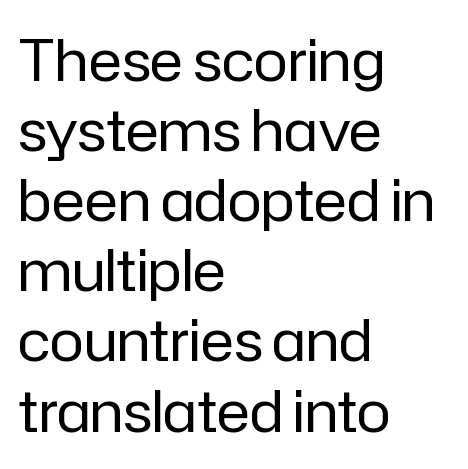
{"serif": "no", "italic": "no", "bold": "no", "weight": "regular", "width": "normal", "stroke_contrast": "low", "x_height": "medium", "monospaced": "no", "underline": "no", "align": "left", "line_spacing_ratio": 1.23, "letter_spacing": "normal", "letter_spacing_em": 0.0, "glyph_px": 57}
